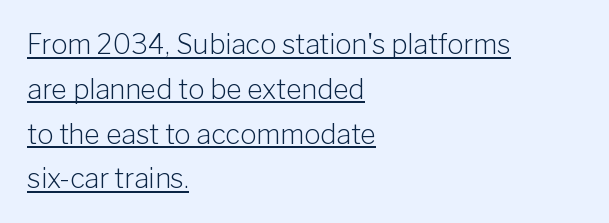
Q: Is the text bold? A: No.
Q: Is the text italic (slanted)? A: No, it is upright.
Q: Is the text underlined? A: Yes.
Q: How is the paragraph aligned? A: Left-aligned.
Q: Is the spacing between letters normal or unusually wide? A: Normal.
Q: Is the spacing between lines tight, normal or loose? A: Normal.
